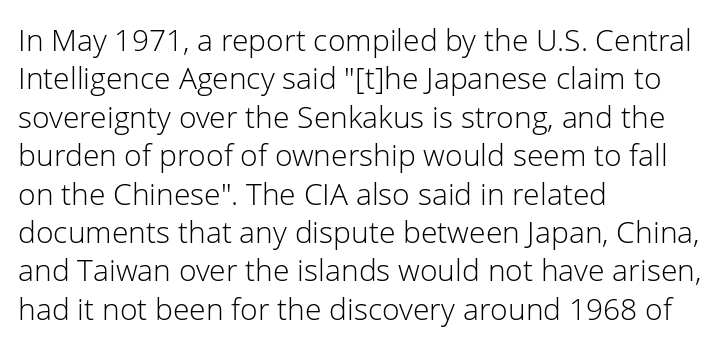
{"serif": "no", "italic": "no", "bold": "no", "weight": "light", "width": "normal", "stroke_contrast": "low", "x_height": "medium", "monospaced": "no", "underline": "no", "align": "left", "line_spacing": "normal", "line_spacing_ratio": 1.28, "letter_spacing": "normal", "letter_spacing_em": 0.0, "glyph_px": 30}
